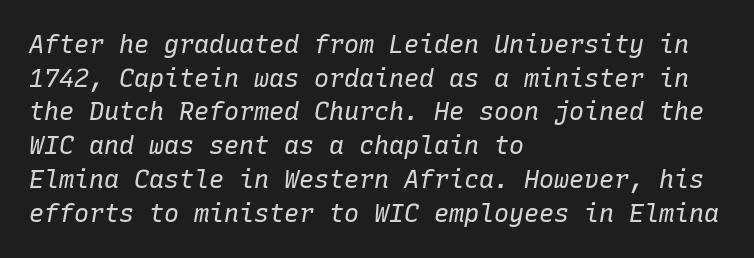
The typography opts for an oblique posture over an upright one. Descenders hang freely into open space. Notice how descenders clear the ascenders below comfortably — that's standard leading. Caption: face not bold, strokes unweighted. Students, note that the glyphs here touch the page at normal intervals.
